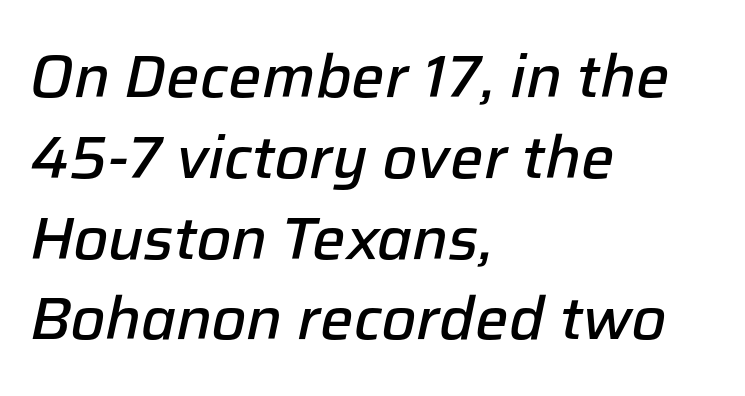
The image shows 59 px semibold type, italic (leaning right); set left-aligned, normal line spacing (1.37x), normal letter spacing, not underlined; low stroke contrast and a medium x-height.
